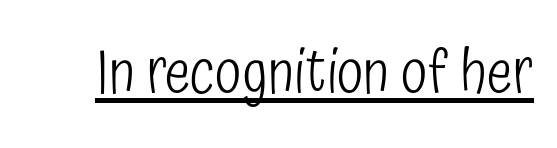
{"serif": "no", "italic": "no", "bold": "no", "weight": "light", "width": "condensed", "stroke_contrast": "low", "x_height": "medium", "monospaced": "no", "underline": "yes", "letter_spacing": "normal", "letter_spacing_em": 0.0, "glyph_px": 61}
